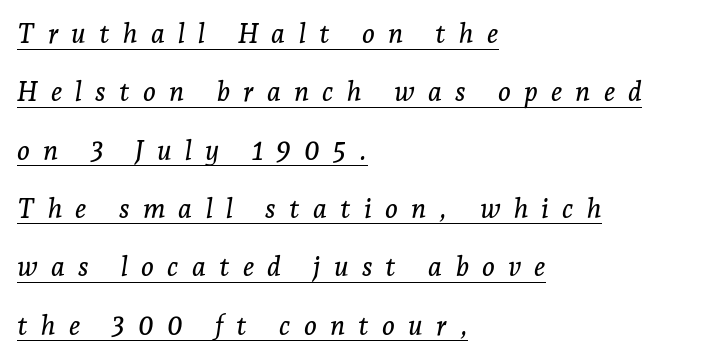
{"italic": "yes", "lean": "right", "slant_degrees": 7, "underline": "yes", "align": "left", "line_spacing": "loose", "line_spacing_ratio": 2.16, "letter_spacing": "wide", "letter_spacing_em": 0.49, "glyph_px": 27}
